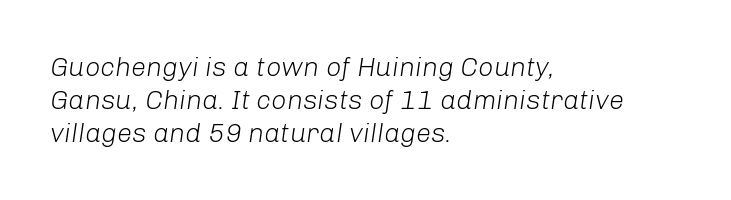
The face used here is rendered with its standard letterfit. Nothing heavy about these letters — not bold at all. Quick note: italic. Line beginnings align vertically; line endings do not. Quick note: underline off.
